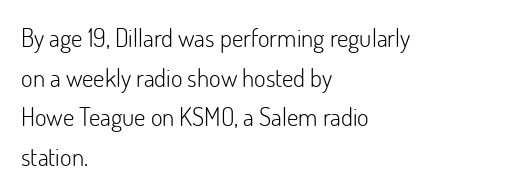
{"italic": "no", "bold": "no", "underline": "no", "align": "left", "line_spacing": "normal", "line_spacing_ratio": 1.59, "letter_spacing": "normal", "letter_spacing_em": 0.0, "glyph_px": 25}
